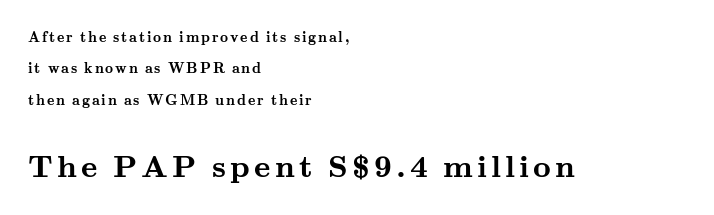
Q: Is the text bold? A: Yes.
Q: Is the text italic (slanted)? A: No, it is upright.
Q: Is the typeface a serif or a sans-serif typeface? A: Serif.
Q: Is the text underlined? A: No.
Q: How is the paragraph aligned? A: Left-aligned.
Q: Is the spacing between lines tight, normal or loose? A: Loose.
Q: Which block of text is set in a larger size, the first (top) or the second (bottom)? A: The second (bottom) one.
Q: Width (condensed, normal, or wide)? A: Wide.
Q: Stroke contrast? A: Medium.
Q: x-height? A: Small.
Q: Monospaced? A: No.
